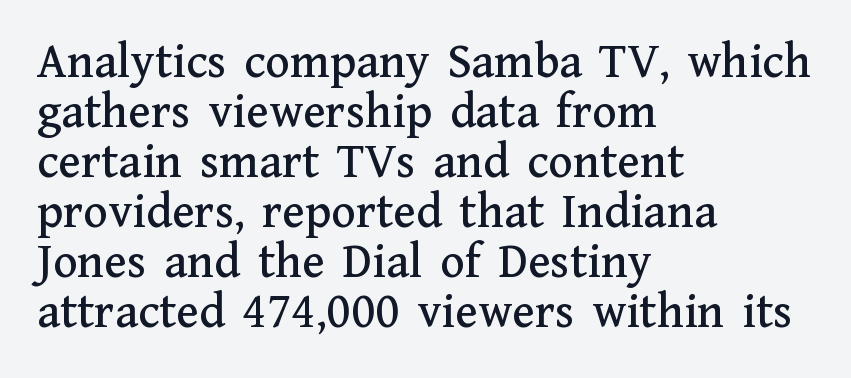
Q: Is the text italic (slanted)? A: No, it is upright.
Q: Is the typeface a serif or a sans-serif typeface? A: Serif.
Q: Is the text underlined? A: No.
Q: How is the paragraph aligned? A: Left-aligned.
Q: Is the spacing between letters normal or unusually wide? A: Normal.
Q: Is the spacing between lines tight, normal or loose? A: Tight.
Q: Width (condensed, normal, or wide)? A: Normal.
Q: Stroke contrast? A: Medium.
Q: x-height? A: Medium.
Q: Monospaced? A: No.
